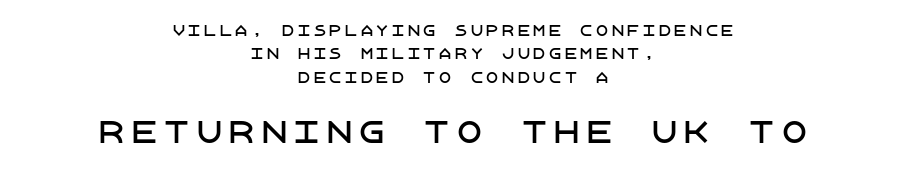
Q: Is the text italic (slanted)? A: No, it is upright.
Q: Is the typeface a serif or a sans-serif typeface? A: Sans-serif.
Q: Is the text underlined? A: No.
Q: How is the paragraph aligned? A: Centered.
Q: Is the spacing between lines tight, normal or loose? A: Normal.
Q: Which block of text is set in a larger size, the first (top) or the second (bottom)? A: The second (bottom) one.
Q: Width (condensed, normal, or wide)? A: Normal.
Q: Stroke contrast? A: Low.
Q: x-height? A: Large.
